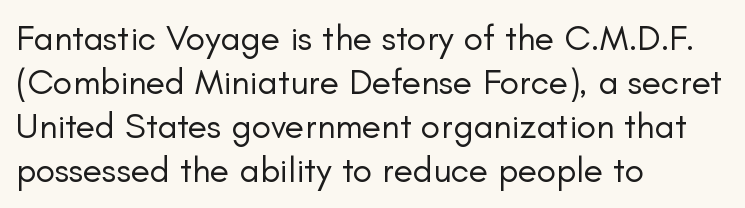
Nothing heavy about these letters — not bold at all. The compositor pushed each line to the left boundary. The rendering uses natural spacing where letterforms have individual widths. Look at the bottom of the vertical strokes: they stop flat, with no serifs. The type is set solid horizontally, with unmodified tracking. A clean baseline with only descenders dipping below it.
